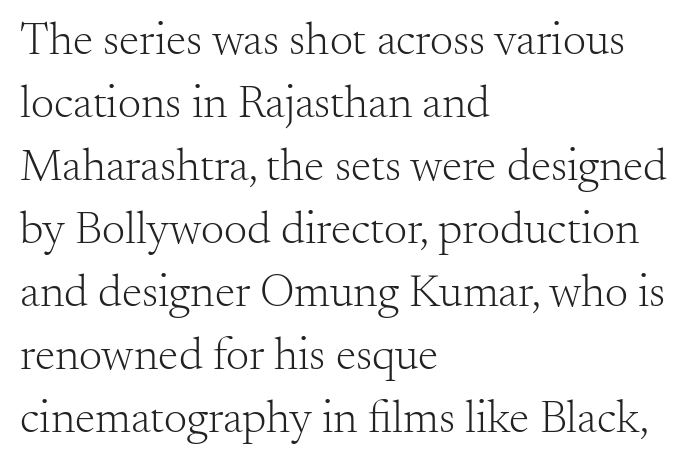
The image shows 46 px light serif type, upright; set left-aligned, normal line spacing (1.37x), normal letter spacing, not underlined; medium stroke contrast and a small x-height.
